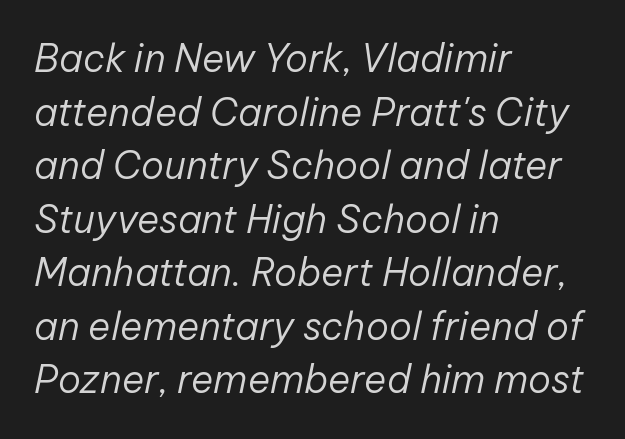
The image shows 38 px regular-weight type, italic (leaning right); set left-aligned, normal line spacing (1.41x), normal letter spacing, not underlined; low stroke contrast and a medium x-height.
